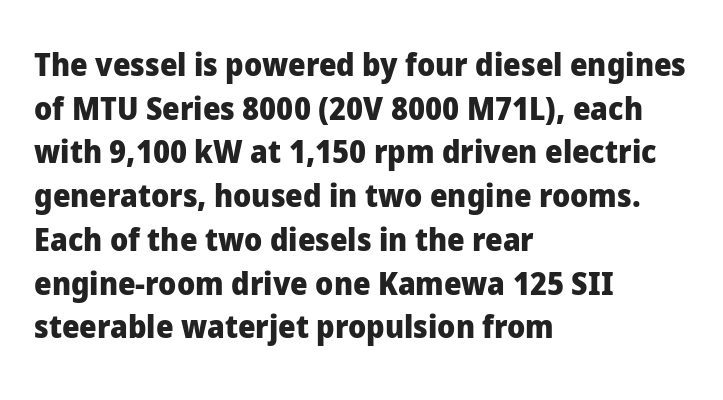
This rendering features lettering with no underline. As a designer I'd log this as weight 700, bold. Spacing between characters is what you'd get straight out of the box. Quick note: interline space is typical. A typesetter would label this face a sans.
